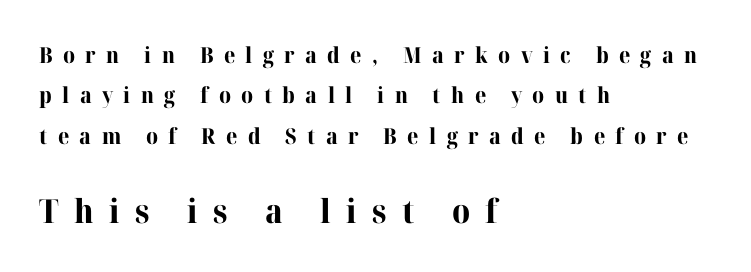
The image shows 33 px bold serif type, upright; set left-aligned, line spacing 1.84x, unusually wide letter spacing (+0.47 em), not underlined; the second (bottom) block is 1.5x larger; high stroke contrast and a medium x-height.
